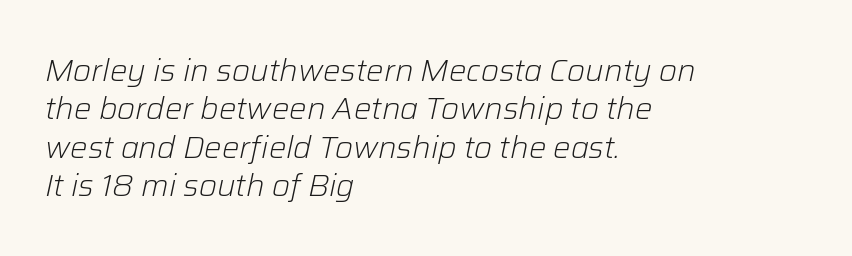
The image shows 31 px light type, italic (leaning right); set left-aligned, line spacing 1.24x, normal letter spacing, not underlined; low stroke contrast and a medium x-height.
